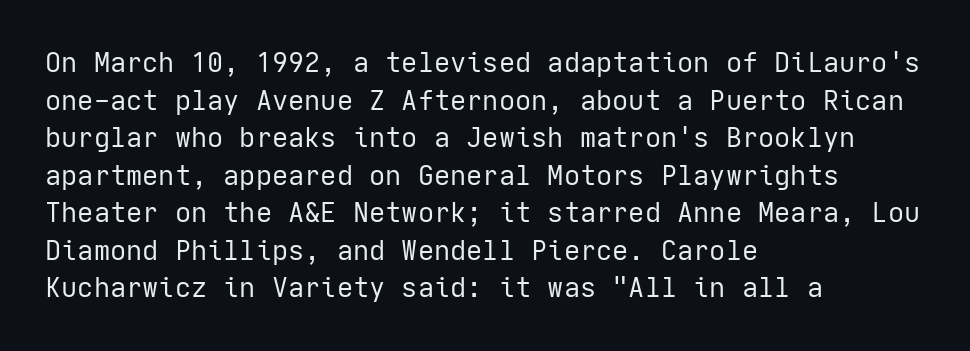
{"italic": "no", "bold": "no", "underline": "no", "align": "left", "line_spacing": "normal", "line_spacing_ratio": 1.39, "letter_spacing": "normal", "letter_spacing_em": 0.0, "glyph_px": 27}
